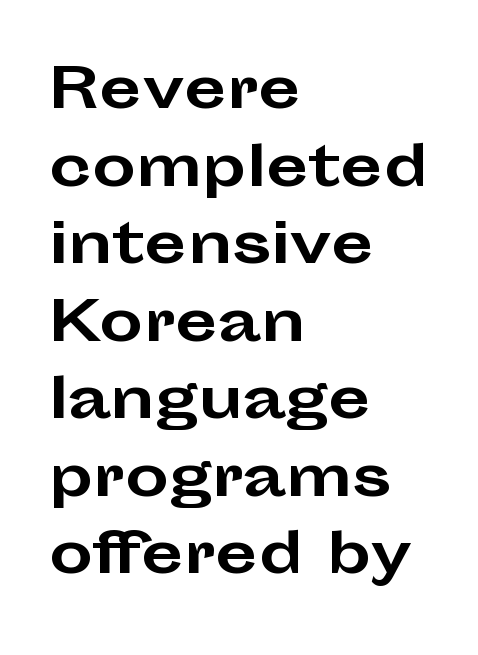
Q: Is the text bold? A: Yes.
Q: Is the text italic (slanted)? A: No, it is upright.
Q: Is the typeface a serif or a sans-serif typeface? A: Sans-serif.
Q: Is the text underlined? A: No.
Q: How is the paragraph aligned? A: Left-aligned.
Q: Is the spacing between letters normal or unusually wide? A: Normal.
Q: Is the spacing between lines tight, normal or loose? A: Normal.
Q: Width (condensed, normal, or wide)? A: Wide.
Q: Stroke contrast? A: Low.
Q: x-height? A: Medium.
Q: Monospaced? A: No.
